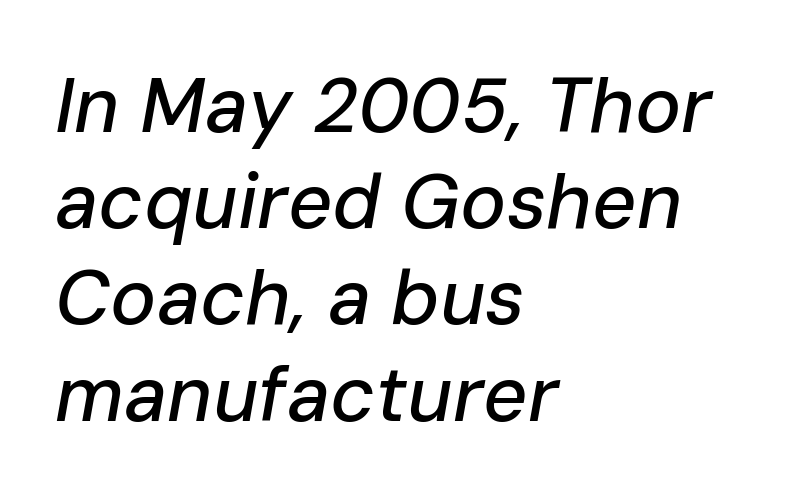
Spacing verdict: proportional, widths tailored to each character. Unmarked baselines from the first word to the last. The rendering keeps characters at their native spacing. Short and long lines alike share a common starting point at left. It's the slanting kind of type.
